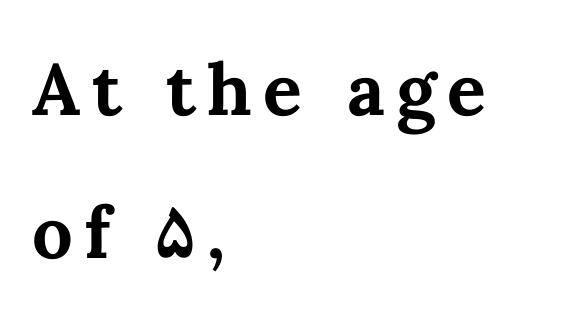
The image shows 72 px bold type, upright; set left-aligned, loose line spacing (1.98x), not underlined; medium stroke contrast and a medium x-height.
